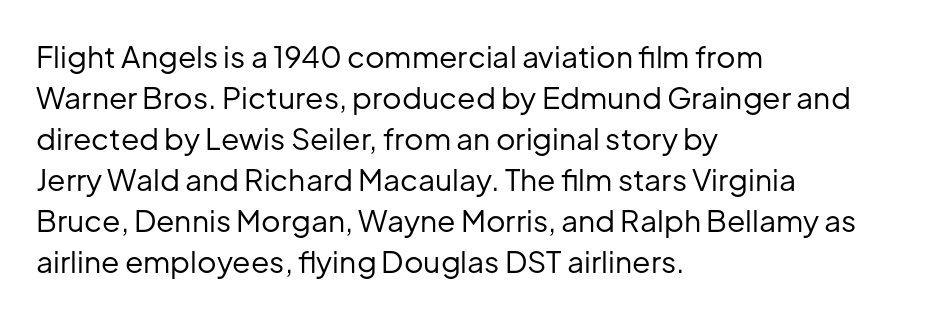
The block of text has a typical density, with ordinary space between rows. A quiet, ordinary-to-light weight characterises the typeface. Character widths vary here, with narrow letters taking less room than wide ones. The passage shown is not underscored anywhere. Italic: no, the glyphs are upright roman.
